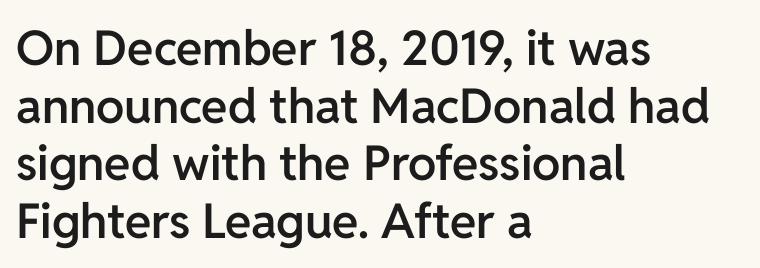
This rendering employs a face without finishing strokes, i.e., a sans-serif. If you drew a ruler down the left edge, every line would touch it. This sample uses plain, unmodified letter spacing. The strip under each line holds only bare page. Heft: intermediate — a semibold. When letters stand straight like this, we call the style roman or upright.
